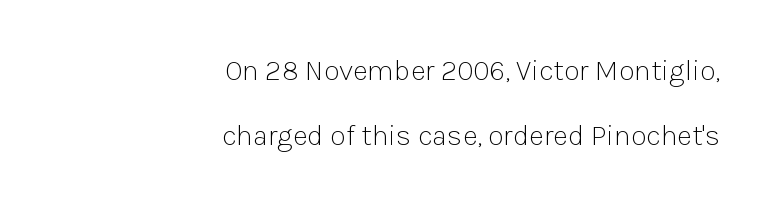
{"serif": "no", "italic": "no", "bold": "no", "weight": "light", "width": "normal", "stroke_contrast": "low", "x_height": "medium", "monospaced": "no", "underline": "no", "align": "right", "line_spacing": "loose", "line_spacing_ratio": 2.23, "letter_spacing": "normal", "letter_spacing_em": 0.0, "glyph_px": 29}
